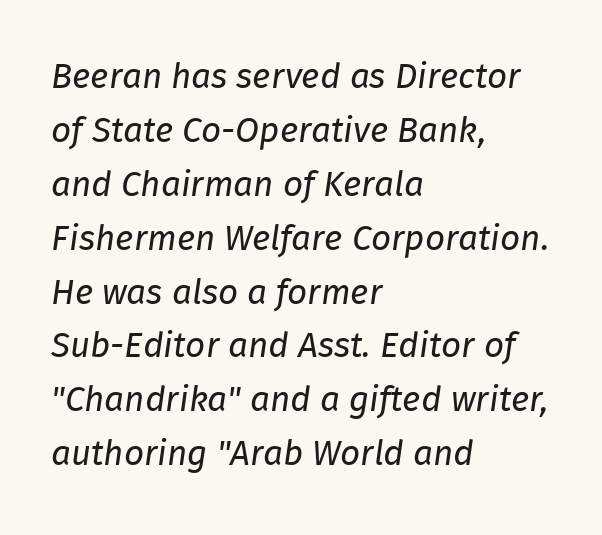
The image shows 35 px regular-weight type, italic (leaning right); set left-aligned, normal line spacing (1.54x), normal letter spacing, not underlined; low stroke contrast and a medium x-height.
